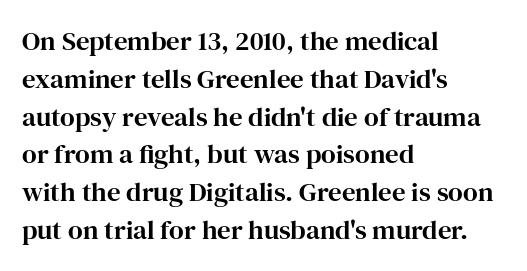
Q: Is the text italic (slanted)? A: No, it is upright.
Q: Is the text underlined? A: No.
Q: How is the paragraph aligned? A: Left-aligned.
Q: Is the spacing between letters normal or unusually wide? A: Normal.
Q: Is the spacing between lines tight, normal or loose? A: Normal.
